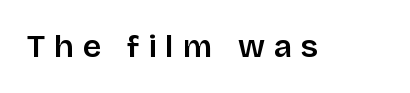
The characters display no serif detailing; their extremities are plain. Note the varied advance widths — an 'i' is clearly narrower than an 'm'. If you drew a line through each stem, it would be perfectly vertical. The baseline area is clear.
